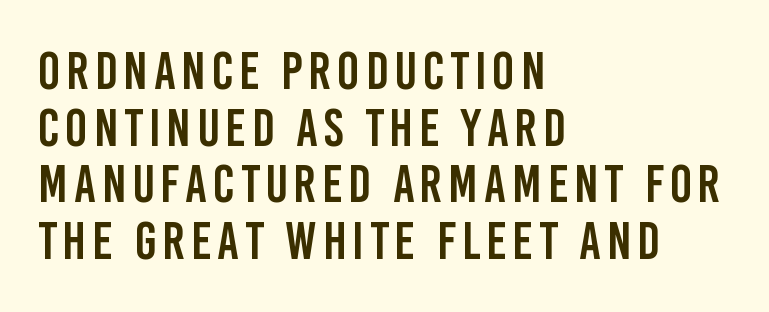
The lines in this sample share a left origin and differ only in where they stop. Ascenders rise straight up at ninety degrees. Notice how descenders almost collide with the ascenders below — that's tight leading. The space directly below the letters is spotless. A typesetter would call this proportional, since set widths differ per character.
